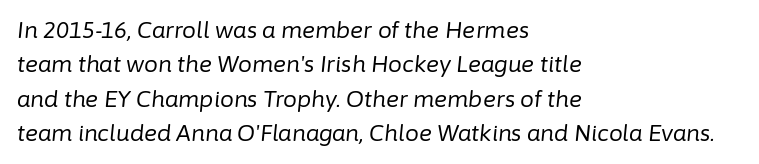
{"italic": "yes", "lean": "right", "slant_degrees": 6, "bold": "no", "underline": "no", "align": "left", "line_spacing": "normal", "line_spacing_ratio": 1.56, "letter_spacing": "normal", "letter_spacing_em": 0.0, "glyph_px": 22}
